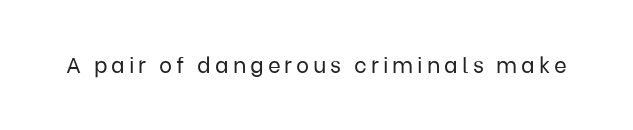
{"italic": "no", "bold": "no", "underline": "no", "glyph_px": 22}
